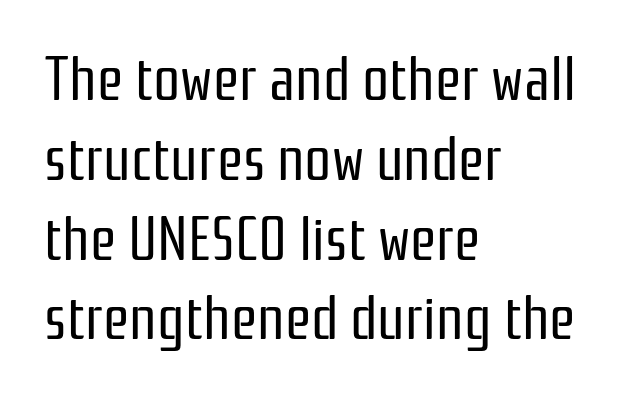
The lines sit at an ordinary, default distance from one another. Weight class: somewhere from thin through regular. The letterforms sit shoulder to shoulder at normal distance. The letters advance in unequal steps, a hallmark of proportional type. Posture: straight, roman, zero tilt.
